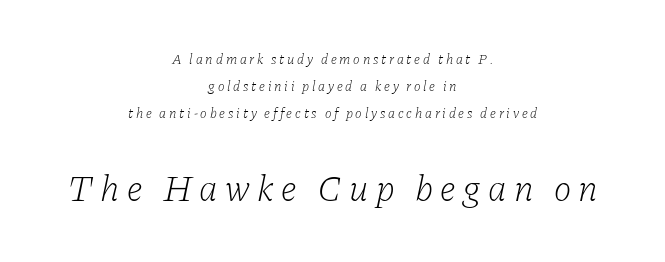
You can tell from the footed stems that serif type was used. Bold? No — there's no thickening of the strokes. These lines have a slow, spaced-out rhythm from letter to letter. If you drew a line through each stem, it would be angled. The face used here appears at its bigger size in the lower chunk.
